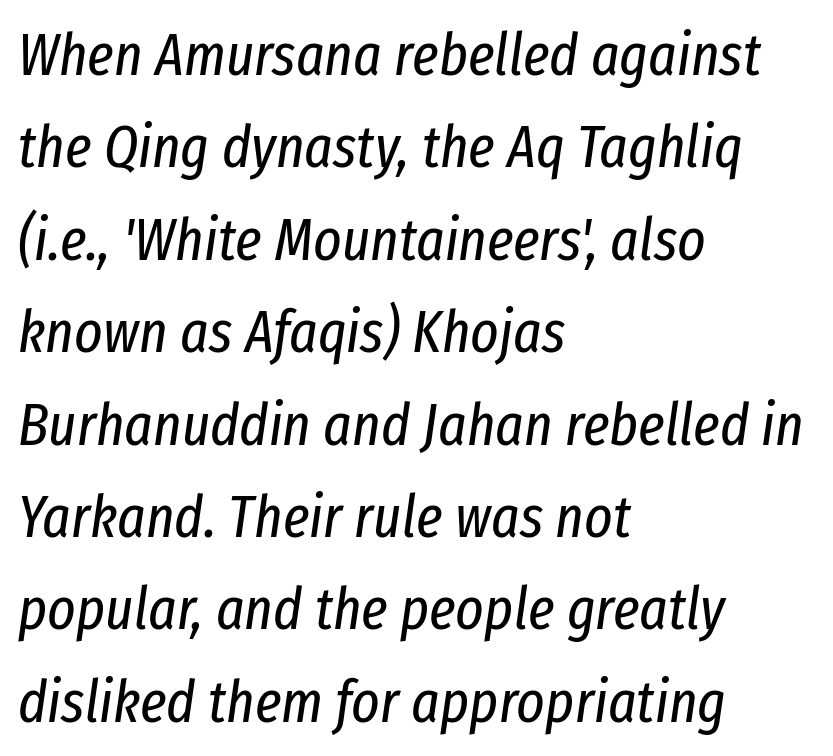
Q: Is the text bold? A: No.
Q: Is the text italic (slanted)? A: Yes, it leans right by about 8 degrees.
Q: Is the text underlined? A: No.
Q: How is the paragraph aligned? A: Left-aligned.
Q: Is the spacing between letters normal or unusually wide? A: Normal.
Q: Is the spacing between lines tight, normal or loose? A: Normal.
Q: Width (condensed, normal, or wide)? A: Condensed.
Q: Stroke contrast? A: Low.
Q: x-height? A: Medium.
Q: Monospaced? A: No.
